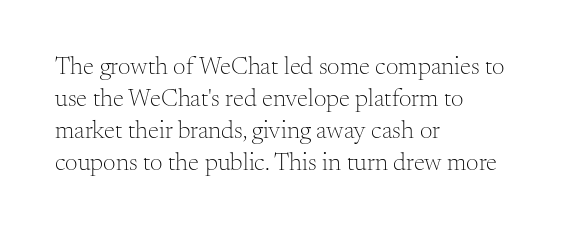
{"italic": "no", "bold": "no", "underline": "no", "align": "left", "line_spacing": "normal", "line_spacing_ratio": 1.28, "letter_spacing": "normal", "letter_spacing_em": 0.0, "glyph_px": 25}
